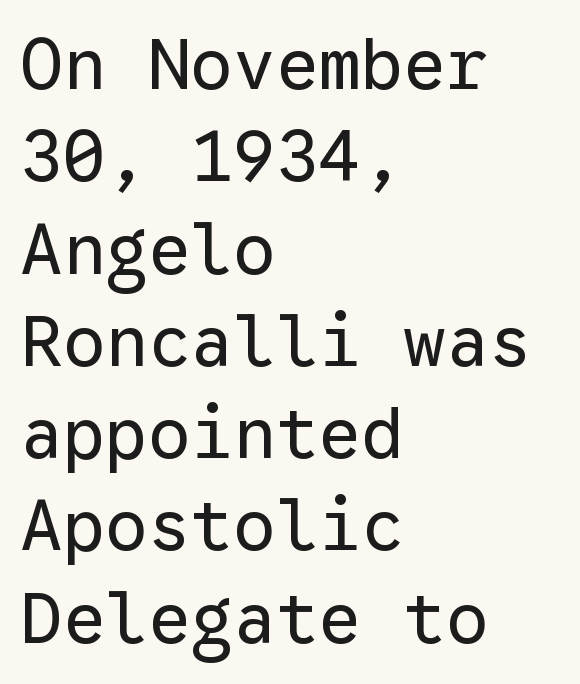
Bare-footed words on every line. Stroke terminals: plain, sans-serif. The letters look calm and open, with moderate or lighter stems. Compared with typical body copy, the letter spacing here is the same.
